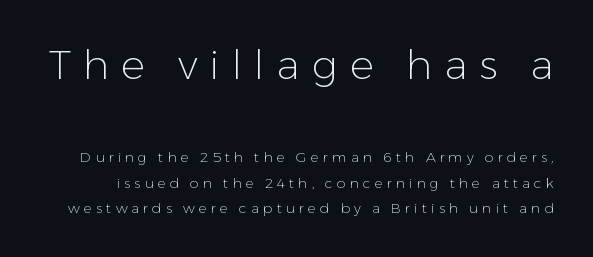
You could only call the tracking loose — the letters float apart. The area under the type is left untouched. Quick note: not italic, upright. Is the stroke heavy? The answer is a plain regular-or-lighter. Bigger letters appear in the top chunk; the bottom chunk is reduced.
